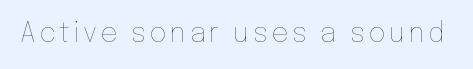
{"italic": "no", "bold": "no", "underline": "no", "glyph_px": 27}
